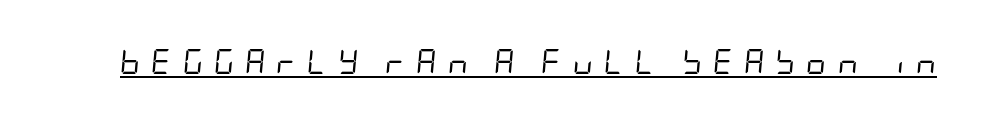
Q: Is the text bold? A: No.
Q: Is the text italic (slanted)? A: Yes, it leans right by about 5 degrees.
Q: Is the text underlined? A: Yes.
Q: Is the spacing between letters normal or unusually wide? A: Unusually wide.
